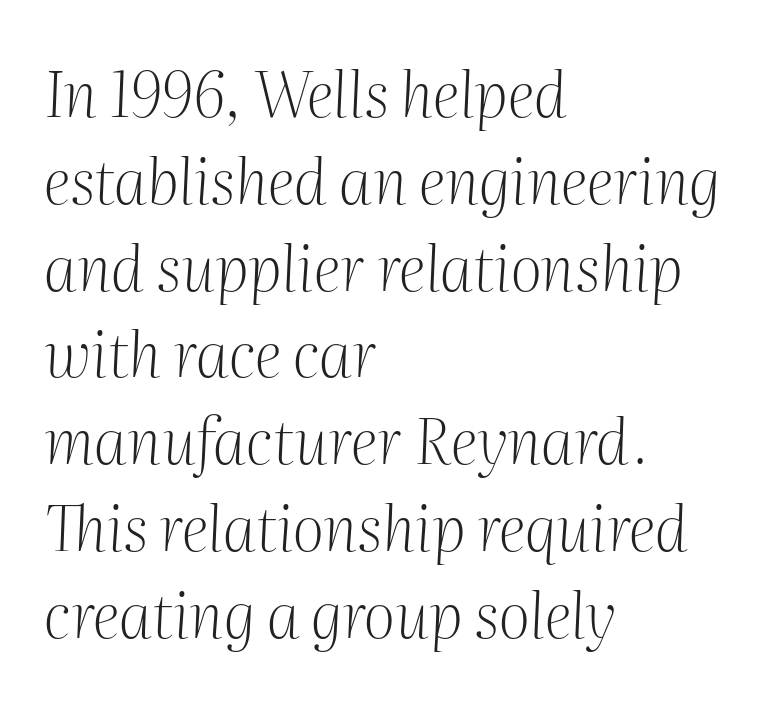
Posture: slanted. A typesetter would call this zero additional tracking. The specimen omits any rule beneath the text block's lines. The space between consecutive lines is moderate. Heaviness? Minimal to ordinary, like unemphasized prose.
